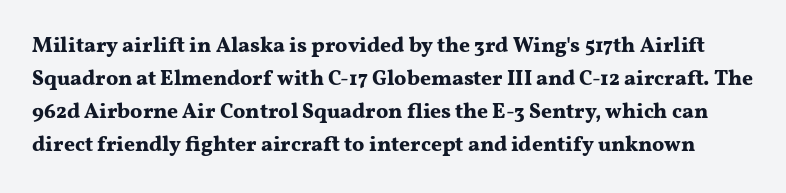
Thick stems and heavy bowls — unmistakably bold. The passage shown is not underscored anywhere. A typesetter would call this zero additional tracking. It's the straight-up-and-down kind of type. The leading is moderate, giving the passage an even texture.
